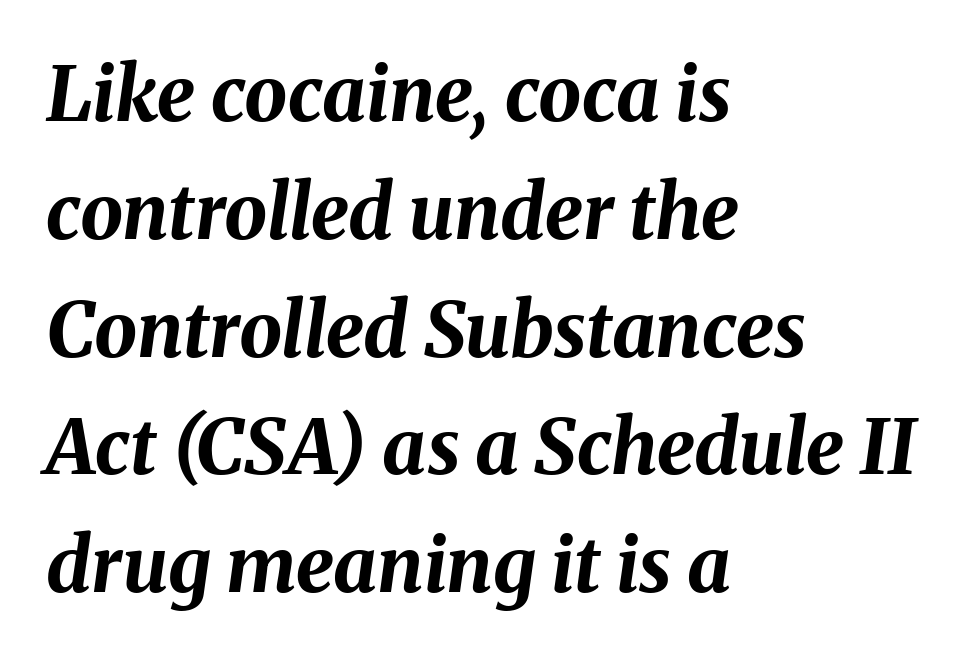
{"italic": "yes", "lean": "right", "slant_degrees": 8, "bold": "yes", "weight": "bold", "width": "normal", "stroke_contrast": "medium", "x_height": "medium", "monospaced": "no", "underline": "no", "align": "left", "line_spacing": "normal", "line_spacing_ratio": 1.55, "letter_spacing": "normal", "letter_spacing_em": 0.0, "glyph_px": 76}
